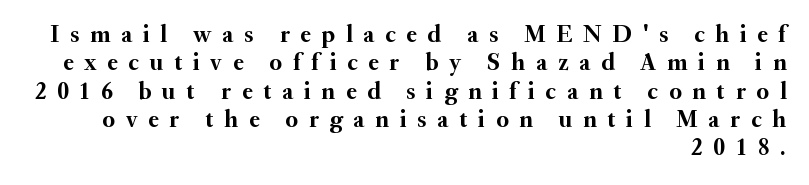
Q: Is the text bold? A: Yes.
Q: Is the text italic (slanted)? A: No, it is upright.
Q: Is the text underlined? A: No.
Q: How is the paragraph aligned? A: Right-aligned.
Q: Is the spacing between letters normal or unusually wide? A: Unusually wide.
